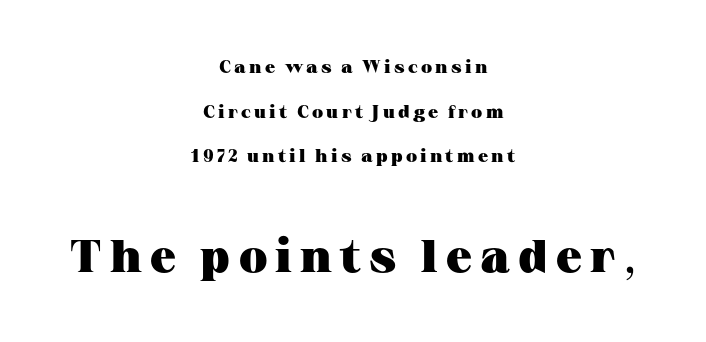
Q: Is the text bold? A: Yes.
Q: Is the text italic (slanted)? A: No, it is upright.
Q: Is the typeface a serif or a sans-serif typeface? A: Serif.
Q: Is the text underlined? A: No.
Q: How is the paragraph aligned? A: Centered.
Q: Is the spacing between lines tight, normal or loose? A: Loose.
Q: Which block of text is set in a larger size, the first (top) or the second (bottom)? A: The second (bottom) one.
Q: Width (condensed, normal, or wide)? A: Wide.
Q: Stroke contrast? A: Medium.
Q: x-height? A: Medium.
Q: Monospaced? A: No.
